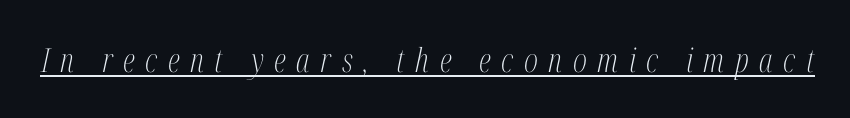
{"serif": "yes", "italic": "yes", "lean": "right", "slant_degrees": 12, "bold": "no", "weight": "light", "width": "condensed", "stroke_contrast": "medium", "x_height": "medium", "monospaced": "no", "underline": "yes", "letter_spacing": "wide", "letter_spacing_em": 0.32, "glyph_px": 33}
